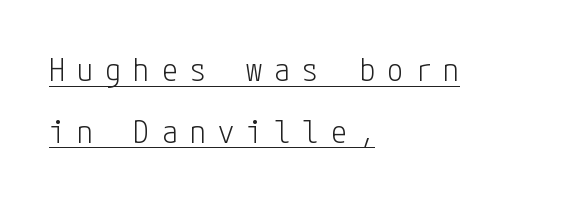
Quick note: not italic, upright. Caption: face not bold, strokes unweighted. Compared with undecorated copy, this sample adds a rule below the words. The gaps between neighbouring characters are conspicuously large. Leading: increased.
